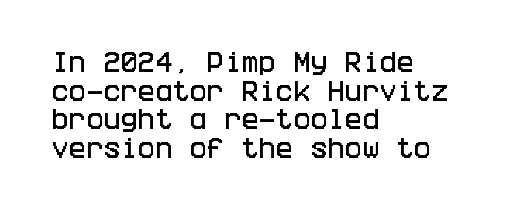
{"italic": "no", "underline": "no", "align": "left", "line_spacing": "normal", "line_spacing_ratio": 1.25, "letter_spacing": "normal", "letter_spacing_em": 0.0, "glyph_px": 23}
